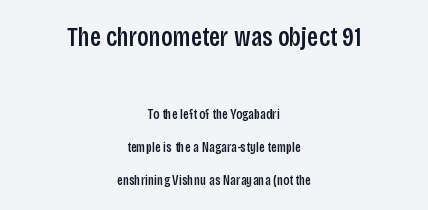
{"italic": "no", "underline": "no", "align": "center", "line_spacing": "loose", "line_spacing_ratio": 2.36, "letter_spacing": "normal", "letter_spacing_em": 0.0, "larger_block": "first", "size_ratio": 1.93, "glyph_px": 27}
